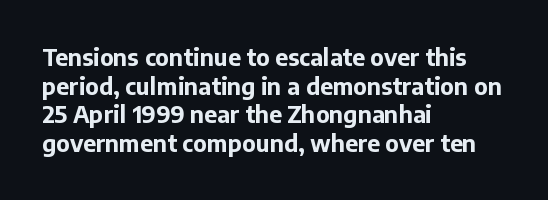
Q: Is the text bold? A: Yes.
Q: Is the text italic (slanted)? A: No, it is upright.
Q: Is the text underlined? A: No.
Q: How is the paragraph aligned? A: Left-aligned.
Q: Is the spacing between letters normal or unusually wide? A: Normal.
